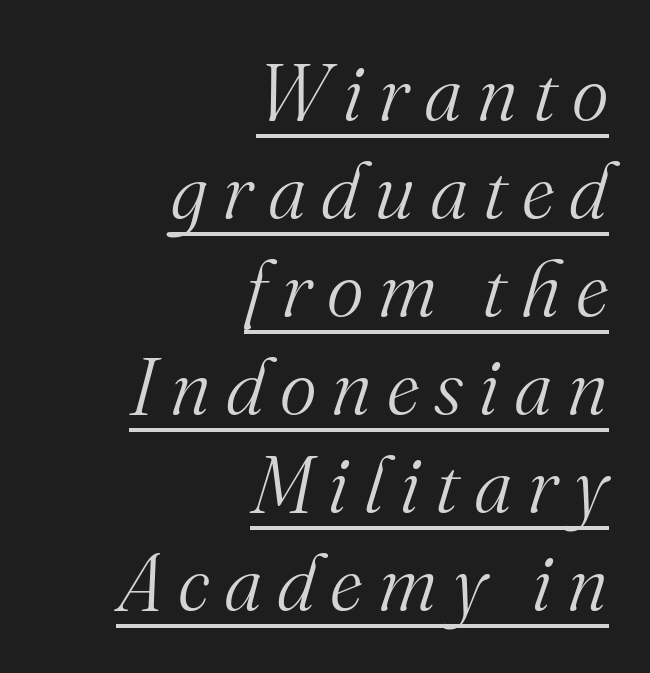
Q: Is the text bold? A: No.
Q: Is the text italic (slanted)? A: Yes, it leans right by about 16 degrees.
Q: Is the typeface a serif or a sans-serif typeface? A: Serif.
Q: Is the text underlined? A: Yes.
Q: How is the paragraph aligned? A: Right-aligned.
Q: Width (condensed, normal, or wide)? A: Normal.
Q: Stroke contrast? A: Medium.
Q: x-height? A: Small.
Q: Monospaced? A: No.
